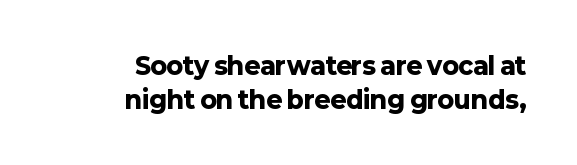
Every character sits straight up, as roman type does. Weight: bold. Interline gaps are of average width in this sample. The specimen omits any rule beneath the text block's lines. The rendering anchors every line to the right-hand side.
